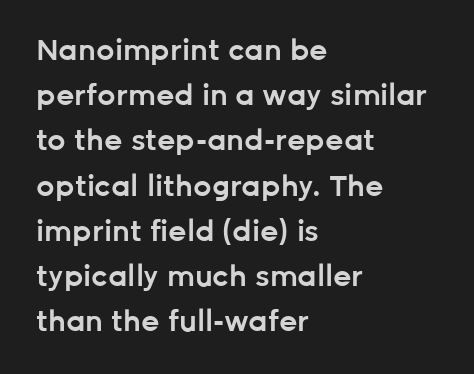
{"serif": "no", "italic": "no", "bold": "semi", "weight": "semibold", "width": "normal", "stroke_contrast": "low", "x_height": "medium", "monospaced": "no", "underline": "no", "align": "left", "line_spacing": "normal", "line_spacing_ratio": 1.56, "letter_spacing": "normal", "letter_spacing_em": 0.0, "glyph_px": 29}
